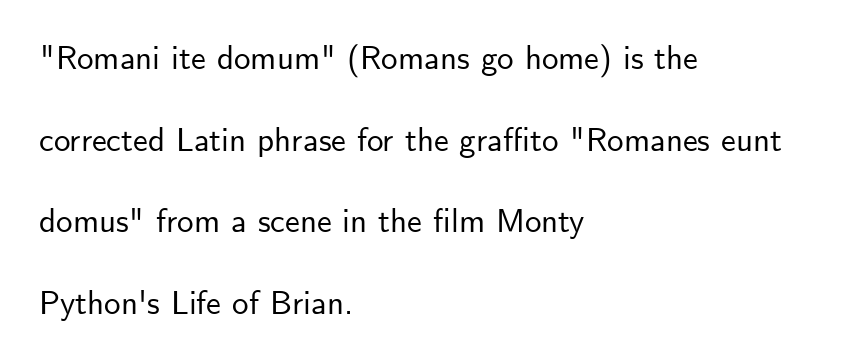
{"serif": "no", "italic": "no", "width": "normal", "stroke_contrast": "low", "x_height": "small", "monospaced": "no", "underline": "no", "align": "left", "line_spacing": "loose", "line_spacing_ratio": 2.47, "letter_spacing": "normal", "letter_spacing_em": 0.0, "glyph_px": 33}
